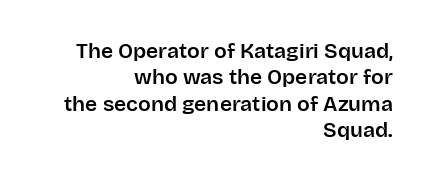
Q: Is the text italic (slanted)? A: No, it is upright.
Q: Is the text underlined? A: No.
Q: How is the paragraph aligned? A: Right-aligned.
Q: Is the spacing between letters normal or unusually wide? A: Normal.
Q: Is the spacing between lines tight, normal or loose? A: Normal.
